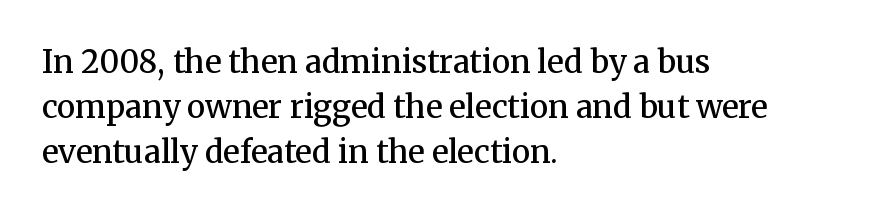
Default kerning and tracking; the words read as compact shapes. You could not count columns in this text — the font is proportionally spaced. Tall strokes in this sample are plumb rather than angled. This rendering uses left alignment, leaving the right contour irregular.
